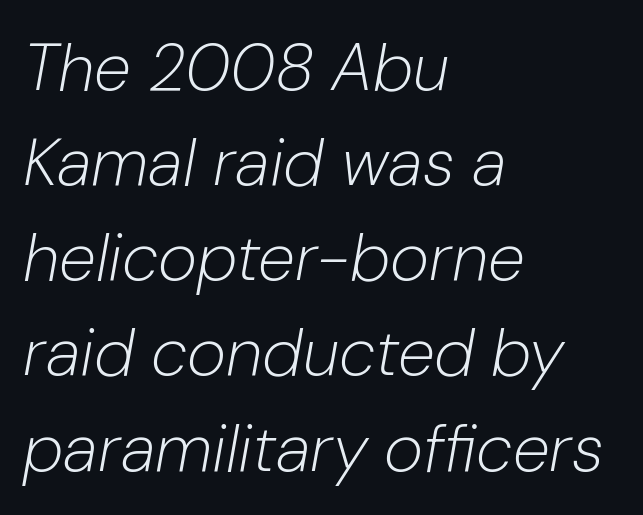
Q: Is the text bold? A: No.
Q: Is the text italic (slanted)? A: Yes, it leans right by about 10 degrees.
Q: Is the text underlined? A: No.
Q: How is the paragraph aligned? A: Left-aligned.
Q: Is the spacing between letters normal or unusually wide? A: Normal.
Q: Is the spacing between lines tight, normal or loose? A: Normal.
Q: Width (condensed, normal, or wide)? A: Normal.
Q: Stroke contrast? A: Low.
Q: x-height? A: Medium.
Q: Monospaced? A: No.
